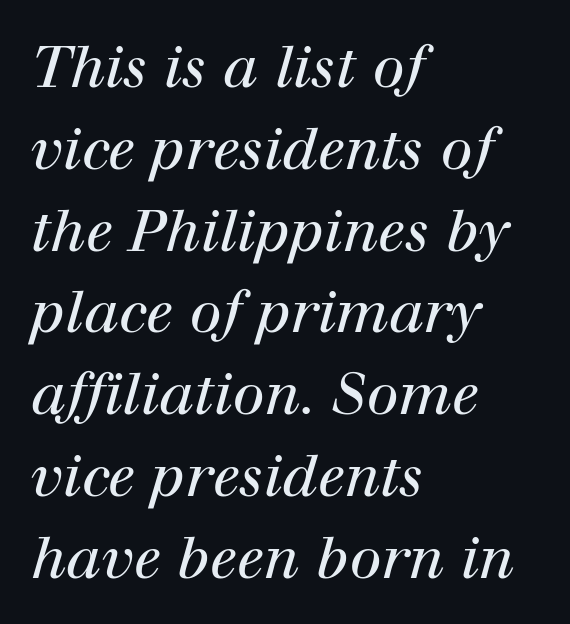
Is the block centered? No — it sits flush against the left margin. Yep, those are serifs on the letters. Is the type heavy? It reads as light-to-regular instead. These lines sit exactly where default settings would place them.
